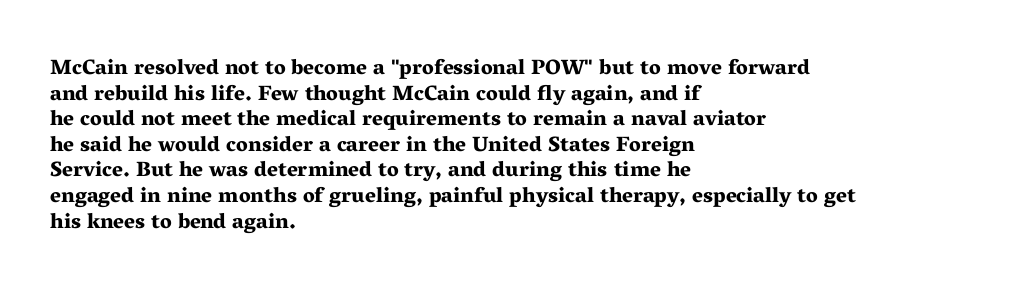
{"italic": "no", "bold": "yes", "underline": "no", "align": "left", "line_spacing_ratio": 1.22, "letter_spacing": "normal", "letter_spacing_em": 0.0, "glyph_px": 21}
